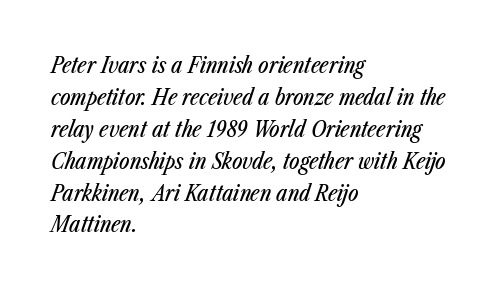
Q: Is the text italic (slanted)? A: Yes, it leans right by about 23 degrees.
Q: Is the text underlined? A: No.
Q: How is the paragraph aligned? A: Left-aligned.
Q: Is the spacing between letters normal or unusually wide? A: Normal.
Q: Is the spacing between lines tight, normal or loose? A: Normal.
